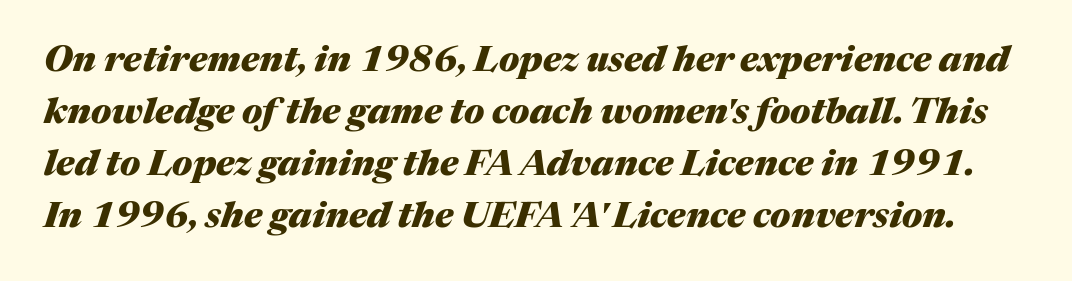
{"italic": "yes", "lean": "right", "slant_degrees": 17, "bold": "yes", "weight": "heavy", "width": "normal", "stroke_contrast": "medium", "x_height": "medium", "monospaced": "no", "underline": "no", "line_spacing": "normal", "line_spacing_ratio": 1.44, "letter_spacing": "normal", "letter_spacing_em": 0.0, "glyph_px": 36}
